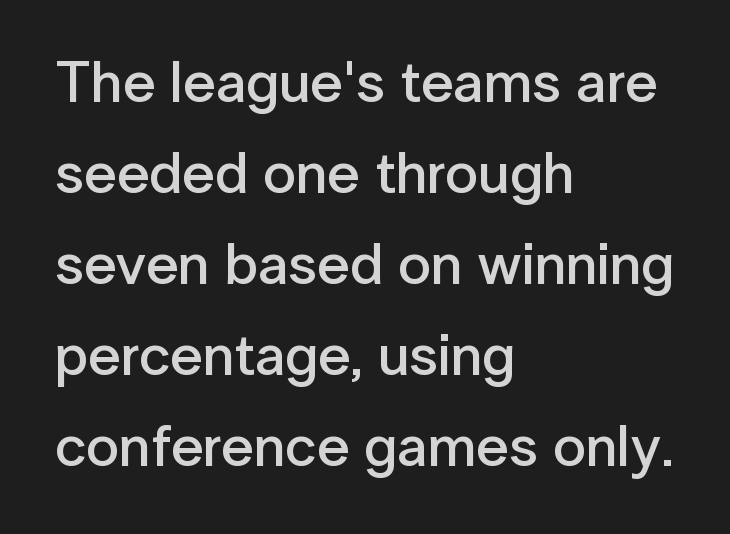
Q: Is the text bold? A: Semi-bold.
Q: Is the text italic (slanted)? A: No, it is upright.
Q: Is the typeface a serif or a sans-serif typeface? A: Sans-serif.
Q: Is the text underlined? A: No.
Q: How is the paragraph aligned? A: Left-aligned.
Q: Is the spacing between letters normal or unusually wide? A: Normal.
Q: Is the spacing between lines tight, normal or loose? A: Normal.
Q: Width (condensed, normal, or wide)? A: Normal.
Q: Stroke contrast? A: Low.
Q: x-height? A: Medium.
Q: Monospaced? A: No.
